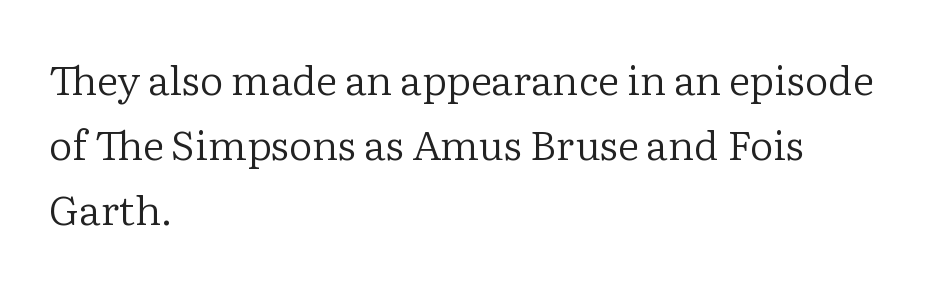
{"serif": "yes", "italic": "no", "bold": "no", "weight": "regular", "width": "normal", "stroke_contrast": "low", "x_height": "medium", "monospaced": "no", "underline": "no", "align": "left", "line_spacing": "normal", "line_spacing_ratio": 1.58, "letter_spacing": "normal", "letter_spacing_em": 0.0, "glyph_px": 41}
